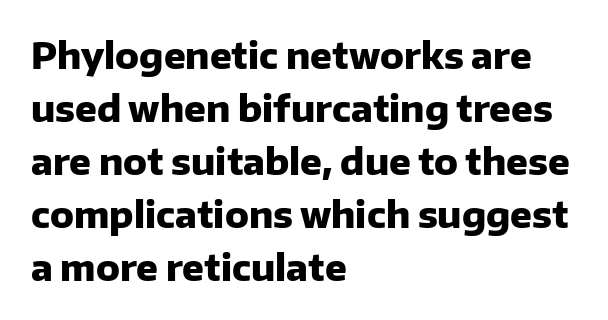
These lines are rendered in a variable-pitch font. Glance below the letters and you will spot only blank space. A typesetter would call this zero additional tracking. The designer left line spacing at the default. Grotesque or geometric, the face here clearly has no serifs.
